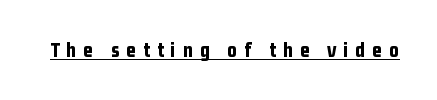
This sample carries an underscore along the baseline area. A dark, heavy texture on the line: the type is bold. The typography opts for an upright posture over an oblique one. Spacing between characters has been opened up far beyond the box default.
